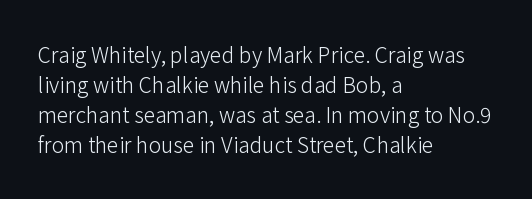
Compared with typical body copy, the letter spacing here is the same. The text block is weighted toward the left margin, trailing off unevenly rightward. The foot of each line stays bare and open. Evenly set lines give the paragraph a standard silhouette. Stroke thickness stays within the range of a standard reading face or lighter.
